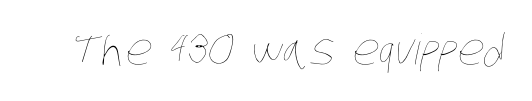
Heaviness? Minimal to ordinary, like unemphasized prose. Check the space under the baseline: it is left empty. The passage shown has conventional tracking throughout. The face used here is proportionally spaced, like ordinary book or web type.
